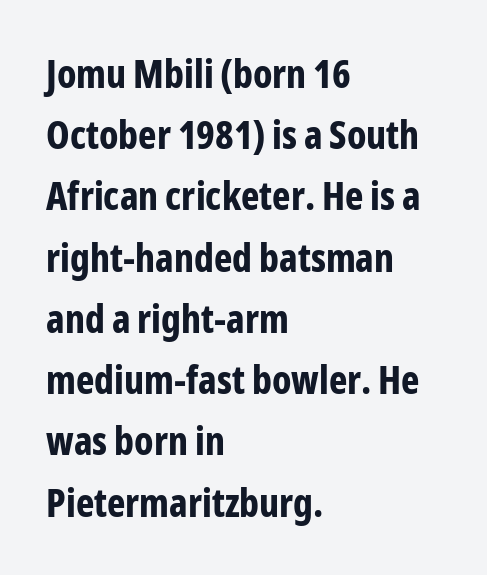
A full-strength bold gives these letters their thick strokes. The rendering uses natural spacing where letterforms have individual widths. This sample uses plain, unmodified letter spacing. This rendering uses left alignment, leaving the right contour irregular. The font family rendered here belongs to the sans-serif group.
